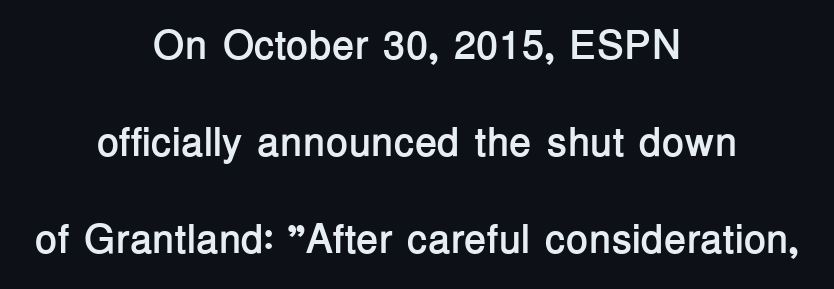
Q: Is the text bold? A: Yes.
Q: Is the text italic (slanted)? A: No, it is upright.
Q: Is the typeface a serif or a sans-serif typeface? A: Sans-serif.
Q: Is the text underlined? A: No.
Q: How is the paragraph aligned? A: Centered.
Q: Is the spacing between letters normal or unusually wide? A: Normal.
Q: Is the spacing between lines tight, normal or loose? A: Loose.
Q: Width (condensed, normal, or wide)? A: Normal.
Q: Stroke contrast? A: Low.
Q: x-height? A: Medium.
Q: Monospaced? A: No.
